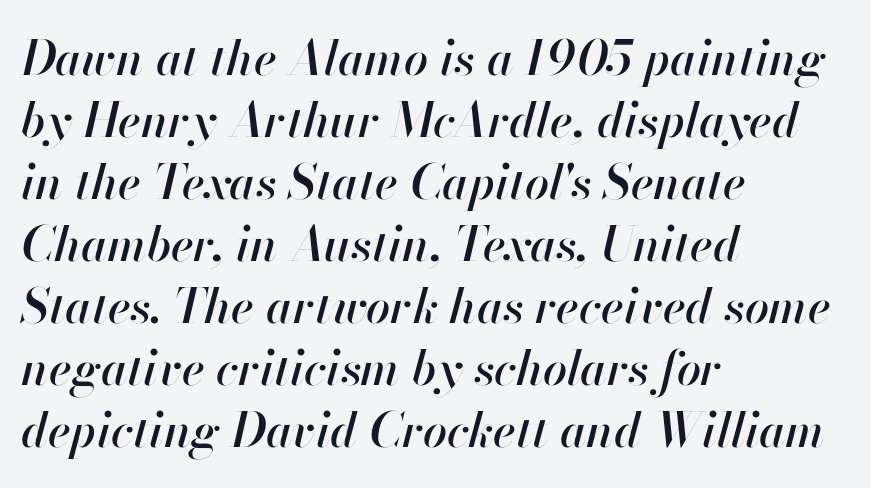
Beneath every word, the page is bare. Note the varied advance widths — an 'i' is clearly narrower than an 'm'. The vertical gap from one line to the next is medium. Honestly, the letter spacing is just normal — you wouldn't notice it. A student would call this left alignment; a typographer would say flush left, rag right.
